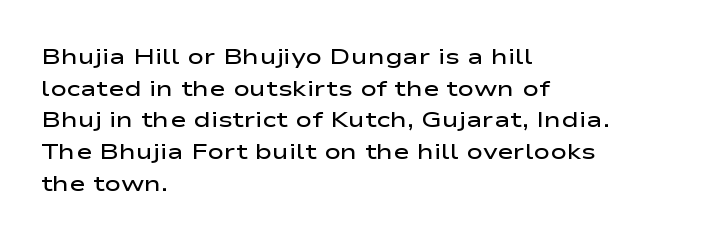
Q: Is the text bold? A: Semi-bold.
Q: Is the text italic (slanted)? A: No, it is upright.
Q: Is the text underlined? A: No.
Q: How is the paragraph aligned? A: Left-aligned.
Q: Is the spacing between letters normal or unusually wide? A: Normal.
Q: Is the spacing between lines tight, normal or loose? A: Normal.
